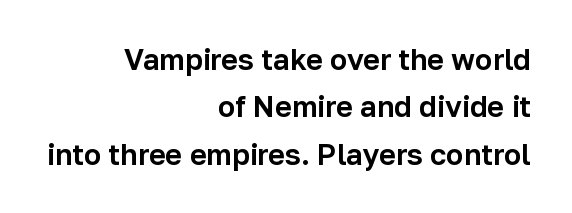
The image shows 29 px sans-serif type, upright; set right-aligned, normal line spacing (1.63x), normal letter spacing, not underlined; low stroke contrast and a medium x-height.
